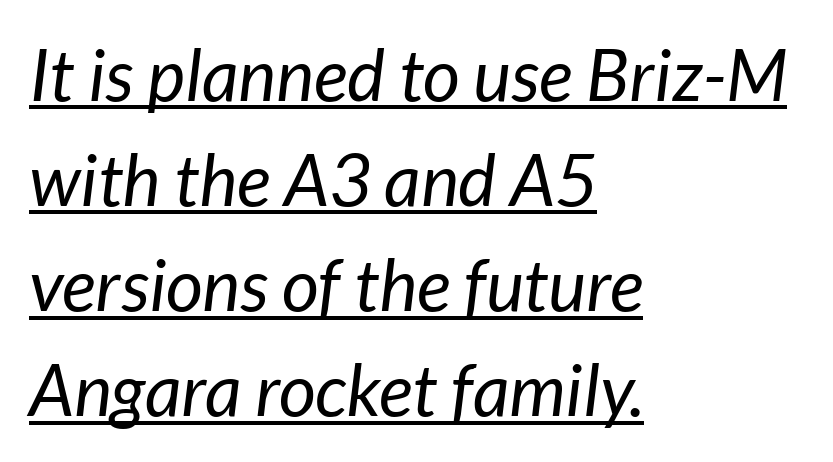
Honestly, the underline is the first thing you notice here. Inter-character spacing is left at the font's built-in metrics. Counters stay open thanks to moderate or lighter strokes. Summary of vertical rhythm: regular, with standard interline spacing. Reading down the block, your eye returns to a fixed left position each line. The lettering tilts uniformly, giving the passage an italic look.
